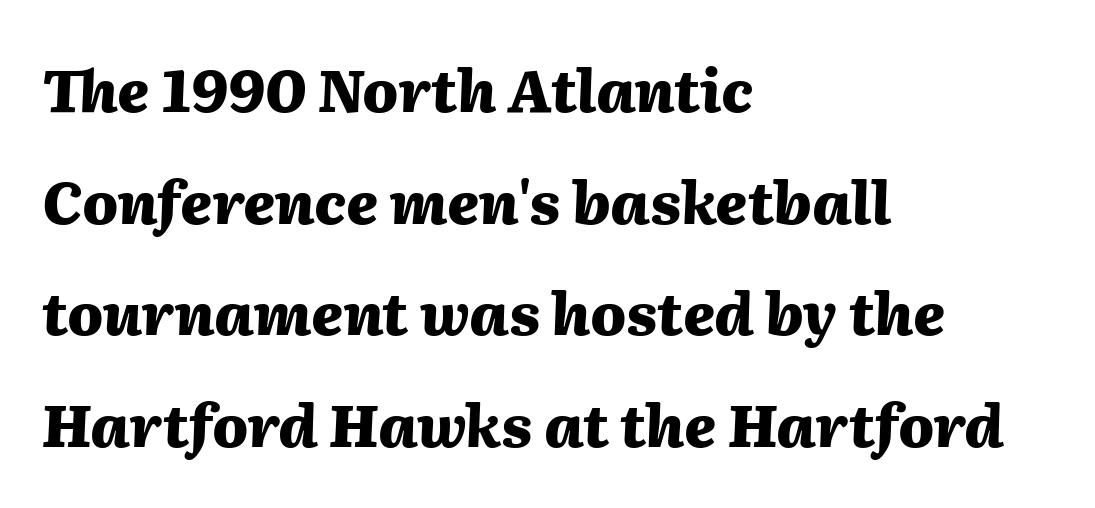
There is no visible air inserted between adjacent glyphs. The specimen omits any rule beneath the text block's lines. Varying glyph widths throughout — classic text-font behaviour. The characters look thick and weighty, a clear bold. The text block is weighted toward the left margin, trailing off unevenly rightward.
